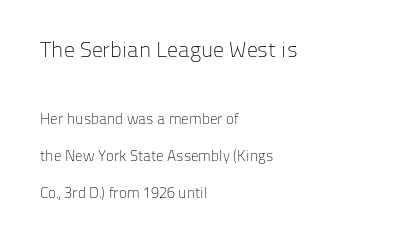
These two chunks differ in scale, with the top chunk taking the larger measure. The specimen omits any rule beneath the text block's lines. The rag falls on the right side of this text block. Tracking here is standard; glyphs follow each other at the usual distance. What's the leading like? Stretched, with rows far apart.
